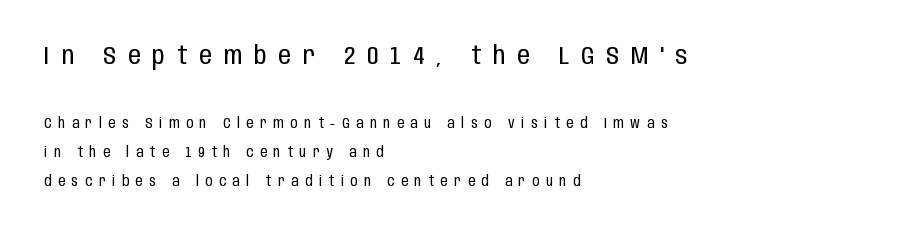
Q: Is the text bold? A: No.
Q: Is the text italic (slanted)? A: No, it is upright.
Q: Is the text underlined? A: No.
Q: How is the paragraph aligned? A: Left-aligned.
Q: Is the spacing between letters normal or unusually wide? A: Unusually wide.
Q: Is the spacing between lines tight, normal or loose? A: Loose.
Q: Which block of text is set in a larger size, the first (top) or the second (bottom)? A: The first (top) one.
